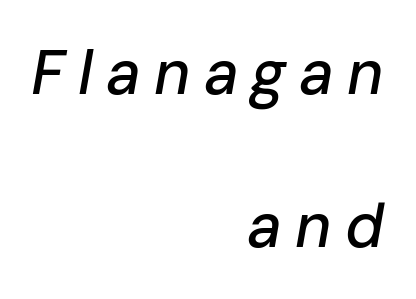
Q: Is the text italic (slanted)? A: Yes, it leans right by about 10 degrees.
Q: Is the text underlined? A: No.
Q: How is the paragraph aligned? A: Right-aligned.
Q: Is the spacing between letters normal or unusually wide? A: Unusually wide.
Q: Is the spacing between lines tight, normal or loose? A: Loose.
Q: Width (condensed, normal, or wide)? A: Normal.
Q: Stroke contrast? A: Low.
Q: x-height? A: Medium.
Q: Monospaced? A: No.
